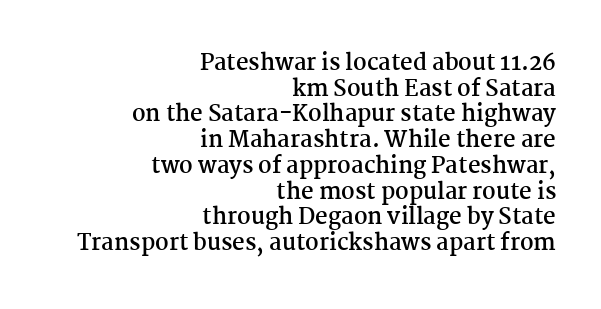
The image shows 22 px bold type, upright; set right-aligned, line spacing 1.17x, normal letter spacing, not underlined.
